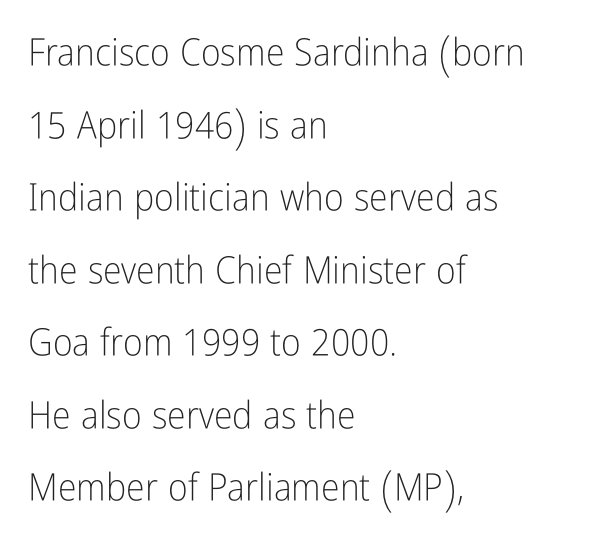
The image shows 38 px light, condensed sans-serif type, upright; set left-aligned, loose line spacing (1.91x), normal letter spacing, not underlined; low stroke contrast and a medium x-height.
